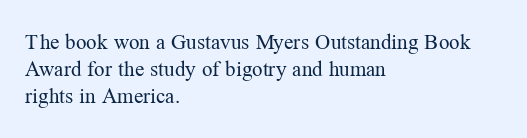
The image shows 21 px text type, upright; set left-aligned, normal line spacing (1.29x), normal letter spacing, not underlined.
